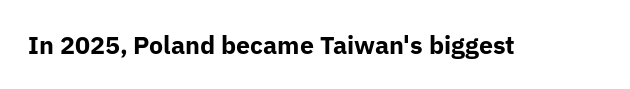
Underlining? Definitely not there. Strong, thick strokes mark this as bold type. This sample uses an upright cut, with every glyph sitting square on the baseline. A typesetter would call this zero additional tracking.
